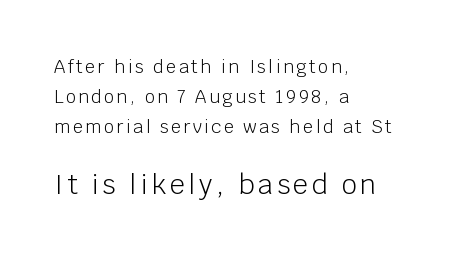
The face used here appears at its bigger size in the lower chunk. Teacher's note: observe the even left margin — that is flush-left alignment. Does the lettering tilt? It doesn't — this is upright. Nothing heavy about these letters — not bold at all. Rule under the text: the space is simply empty.
